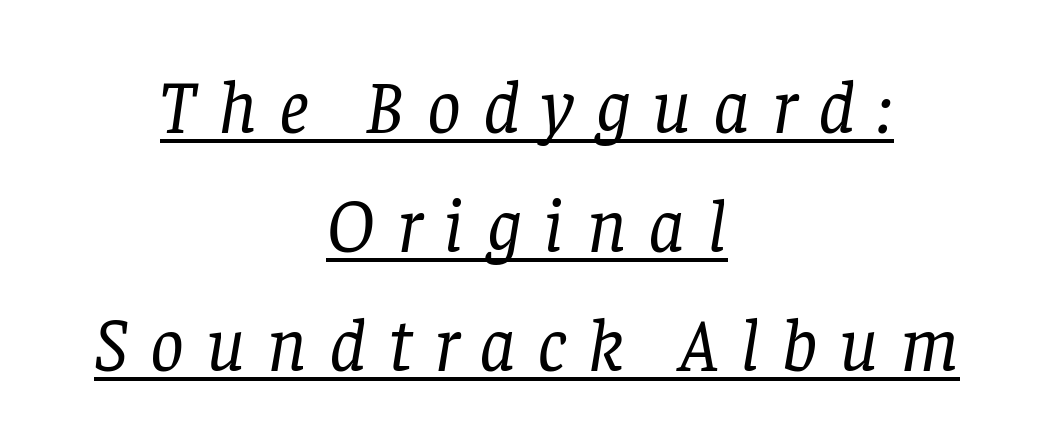
The image shows 75 px regular-weight serif type, italic (leaning right); set centered, normal line spacing (1.59x), unusually wide letter spacing (+0.29 em), underlined; low stroke contrast and a large x-height.
